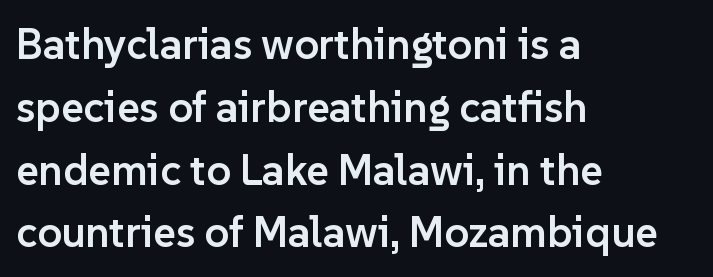
In terms of letterform style, serifs are entirely absent. Vertical spacing — default. The typesetting leans somewhat heavy: a semibold. Rendered with straight, roman letterforms. Glance below the letters and you will spot only blank space.
